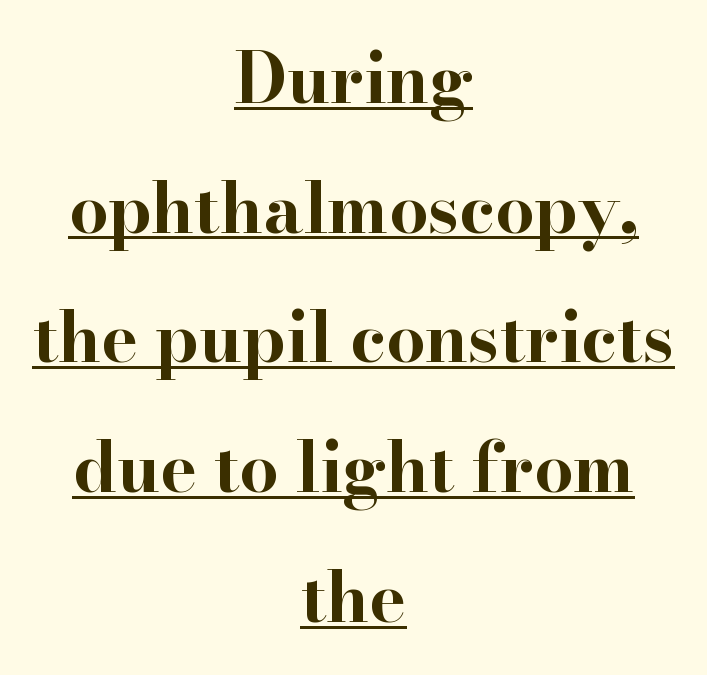
The image shows 69 px bold, wide serif type, upright; set centered, line spacing 1.88x, normal letter spacing, underlined; high stroke contrast and a small x-height.
